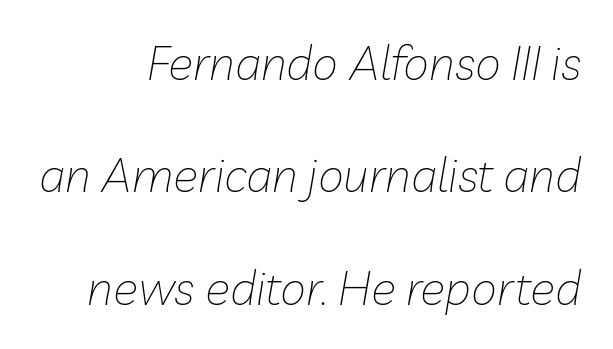
The image shows 47 px thin type, italic (leaning right); set right-aligned, loose line spacing (2.39x), normal letter spacing, not underlined; low stroke contrast and a medium x-height.
